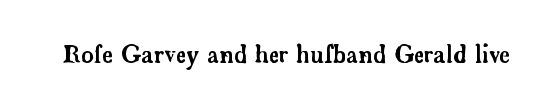
Observe the ordinary spacing: letters are neighbours, not strangers. Underline: absent. Rendered with straight, roman letterforms.
